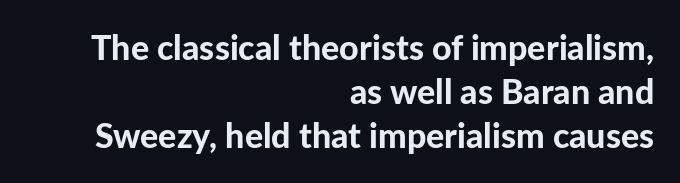
{"serif": "no", "italic": "no", "bold": "yes", "weight": "bold", "width": "normal", "stroke_contrast": "low", "x_height": "medium", "monospaced": "no", "underline": "no", "align": "right", "line_spacing": "normal", "line_spacing_ratio": 1.3, "letter_spacing": "normal", "letter_spacing_em": 0.0, "glyph_px": 34}
